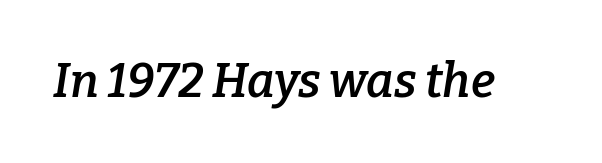
{"serif": "yes", "italic": "yes", "lean": "right", "slant_degrees": 9, "bold": "semi", "weight": "semibold", "width": "normal", "stroke_contrast": "low", "x_height": "medium", "monospaced": "no", "underline": "no", "letter_spacing": "normal", "letter_spacing_em": 0.0, "glyph_px": 47}
